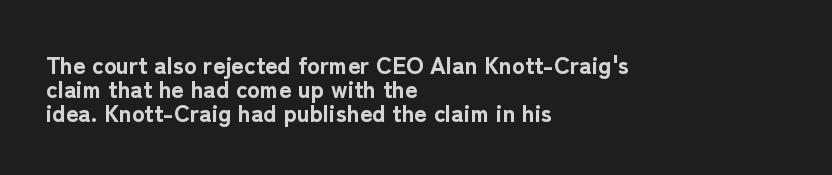
Compared with typical body copy, the letter spacing here is the same. The gap between lines stays unmarked. Stroke thickness is high; the sample reads as a true bold. All the whitespace from short lines collects on the right.
